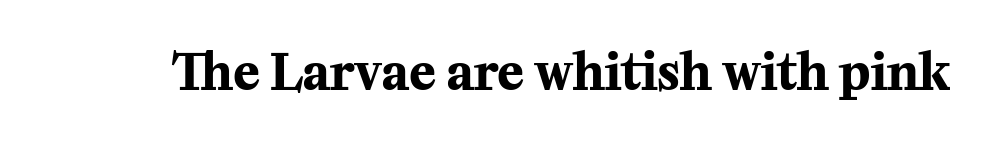
The image shows 49 px bold serif type, upright; set normal letter spacing, not underlined; medium stroke contrast and a medium x-height.
